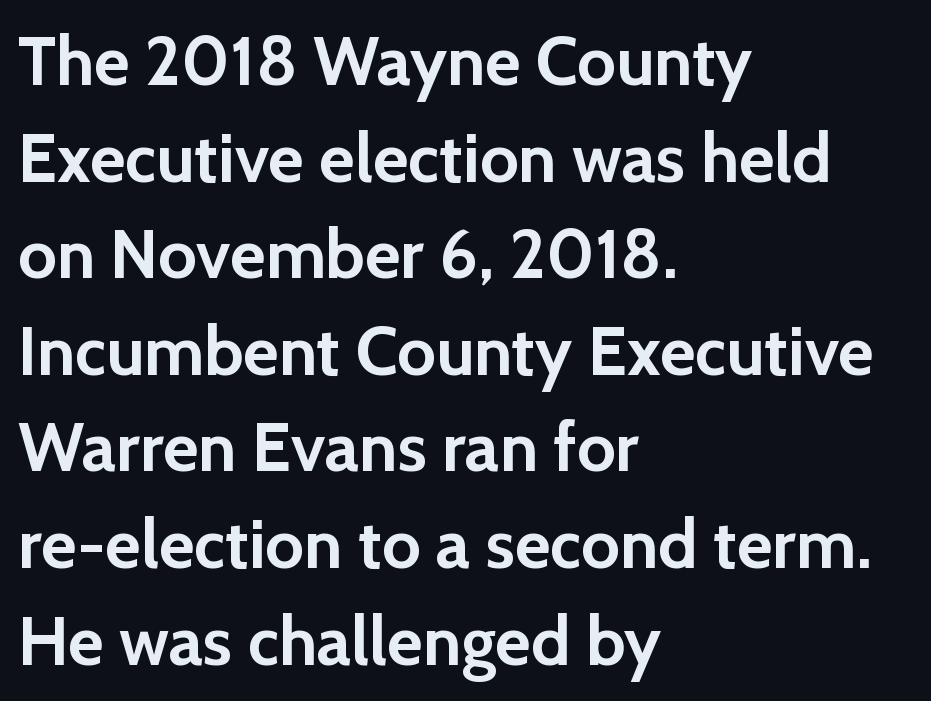
The horizontal fit of the characters is conventional and even. Decoration check: the copy has no underline. Do the characters align in a grid? No, the font is proportional. Stroke terminals: plain, sans-serif.
